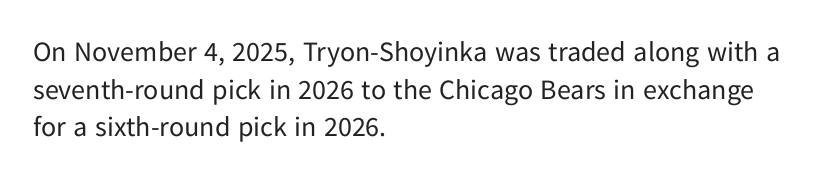
The image shows 28 px regular-weight sans-serif type, upright; set left-aligned, normal line spacing (1.34x), normal letter spacing, not underlined; low stroke contrast and a medium x-height.
